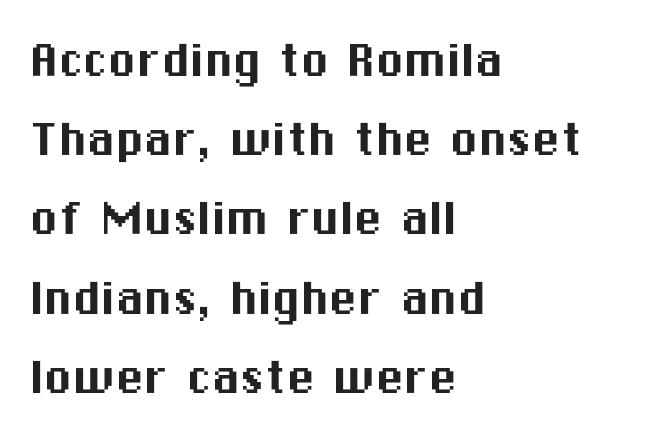
The vertical gap from one line to the next is medium. Do the letters lean? They stand straight. Clear beneath every line of the passage. Are there feet on the stems? There aren't — it's a sans. Typeset ragged right — the left edge is the straight one. These lines are rendered in a variable-pitch font.
